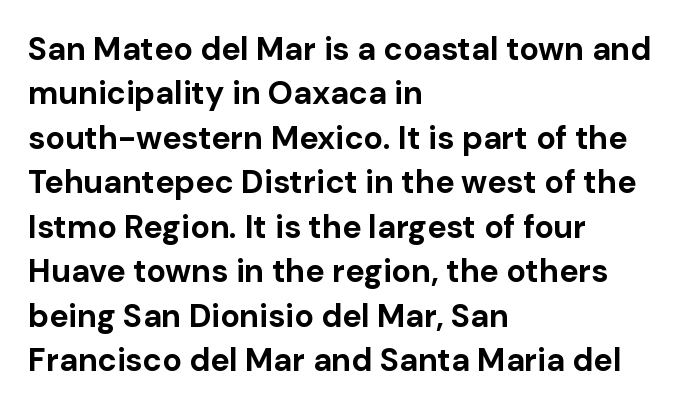
{"serif": "no", "italic": "no", "bold": "yes", "weight": "bold", "width": "normal", "stroke_contrast": "low", "x_height": "medium", "monospaced": "no", "underline": "no", "align": "left", "line_spacing": "normal", "line_spacing_ratio": 1.39, "letter_spacing": "normal", "letter_spacing_em": 0.0, "glyph_px": 32}
